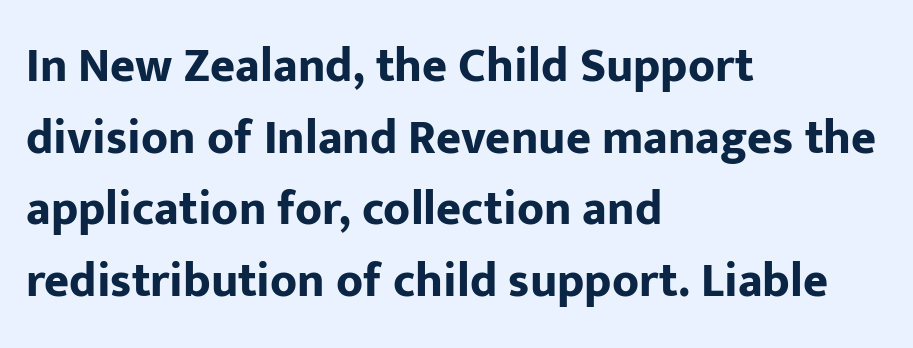
{"serif": "no", "italic": "no", "bold": "yes", "weight": "bold", "width": "normal", "stroke_contrast": "low", "x_height": "medium", "monospaced": "no", "underline": "no", "align": "left", "line_spacing": "normal", "line_spacing_ratio": 1.49, "letter_spacing": "normal", "letter_spacing_em": 0.0, "glyph_px": 48}
